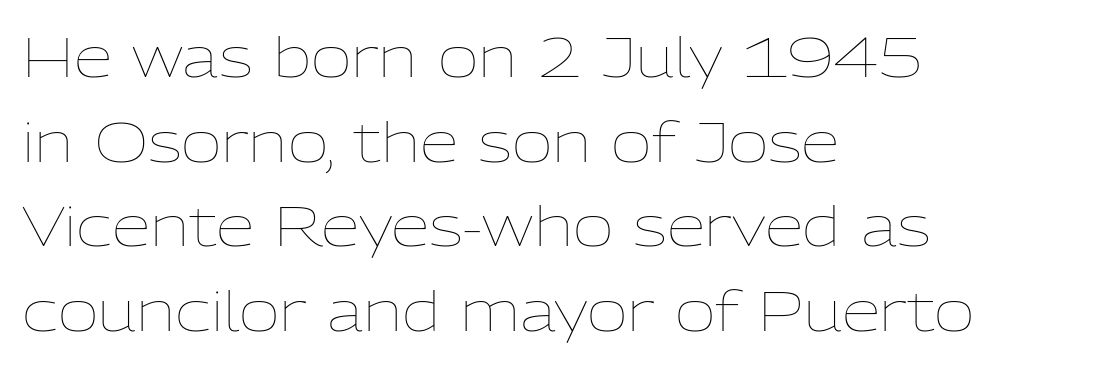
Q: Is the text bold? A: No.
Q: Is the text italic (slanted)? A: No, it is upright.
Q: Is the text underlined? A: No.
Q: How is the paragraph aligned? A: Left-aligned.
Q: Is the spacing between letters normal or unusually wide? A: Normal.
Q: Is the spacing between lines tight, normal or loose? A: Normal.
Q: Width (condensed, normal, or wide)? A: Normal.
Q: Stroke contrast? A: Low.
Q: x-height? A: Medium.
Q: Monospaced? A: No.
